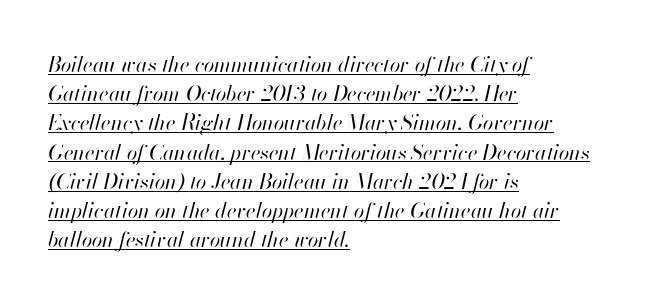
Q: Is the text bold? A: No.
Q: Is the text italic (slanted)? A: Yes, it leans right by about 13 degrees.
Q: Is the text underlined? A: Yes.
Q: How is the paragraph aligned? A: Left-aligned.
Q: Is the spacing between letters normal or unusually wide? A: Normal.
Q: Is the spacing between lines tight, normal or loose? A: Normal.
